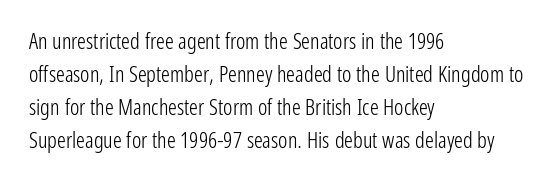
In terms of leading, this rendering sits right in the middle. Quick note: not italic, upright. Stems here are at most as thick as an everyday book face. Letter spacing: default.
